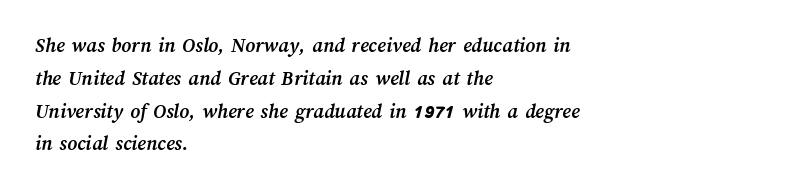
The image shows 21 px bold type; set left-aligned, normal line spacing (1.56x), normal letter spacing, not underlined.
